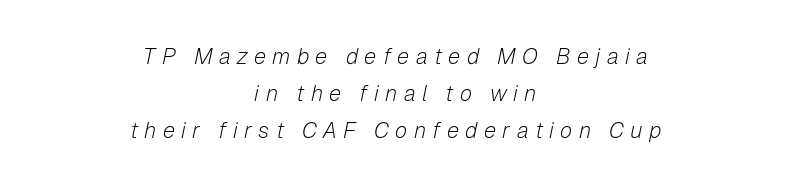
The image shows 22 px text type, italic (leaning right); set centered, normal line spacing (1.69x), unusually wide letter spacing (+0.29 em), not underlined.
